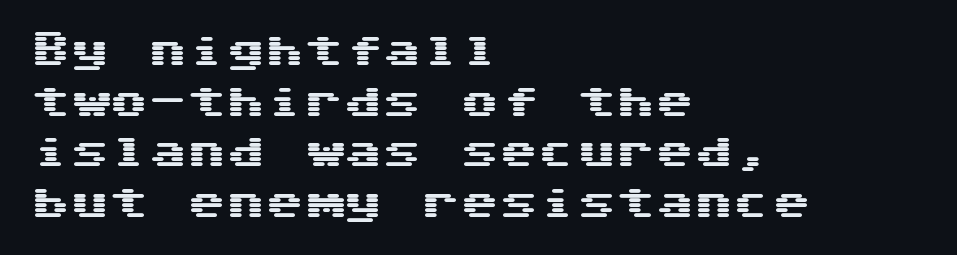
{"serif": "no", "italic": "no", "width": "wide", "stroke_contrast": "medium", "x_height": "medium", "monospaced": "yes", "underline": "no", "align": "left", "line_spacing": "normal", "line_spacing_ratio": 1.3, "letter_spacing": "normal", "letter_spacing_em": 0.0, "glyph_px": 39}
